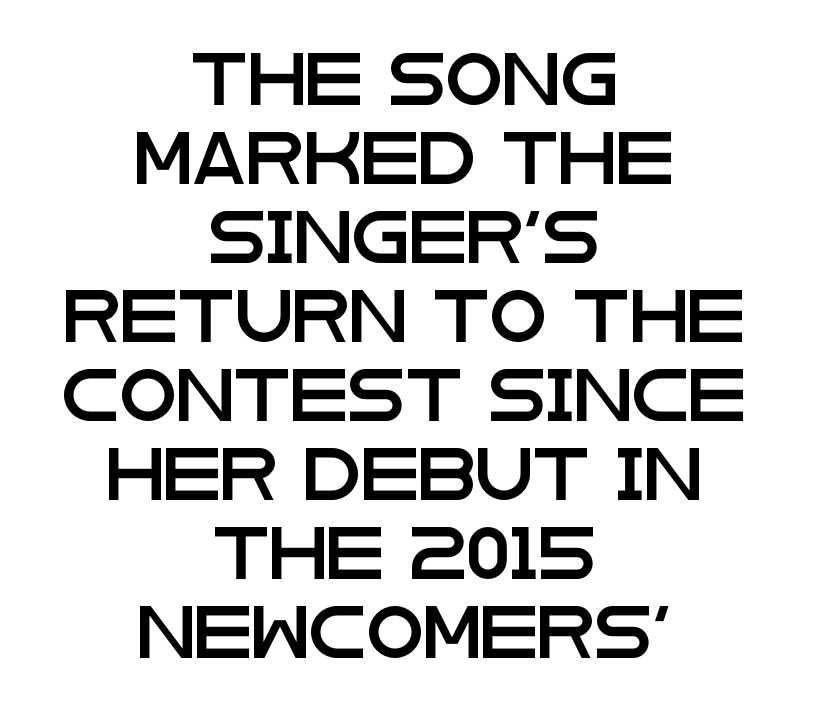
{"serif": "no", "italic": "no", "width": "wide", "stroke_contrast": "low", "x_height": "large", "monospaced": "no", "underline": "no", "align": "center", "line_spacing": "normal", "line_spacing_ratio": 1.52, "letter_spacing": "normal", "letter_spacing_em": 0.0, "glyph_px": 52}
